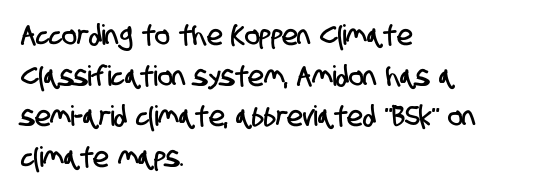
{"serif": "no", "width": "condensed", "stroke_contrast": "low", "x_height": "large", "monospaced": "no", "underline": "no", "align": "left", "line_spacing": "normal", "line_spacing_ratio": 1.45, "letter_spacing": "normal", "letter_spacing_em": 0.0, "glyph_px": 28}
